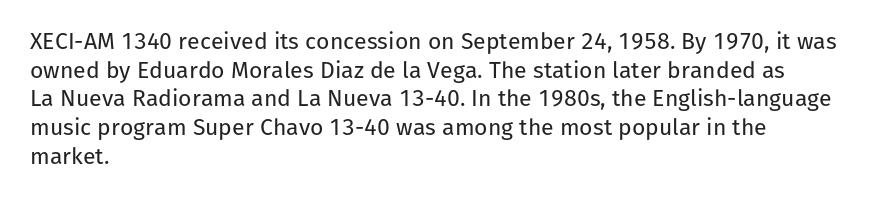
The image shows 23 px text type, upright; set left-aligned, normal line spacing (1.25x), normal letter spacing, not underlined.
